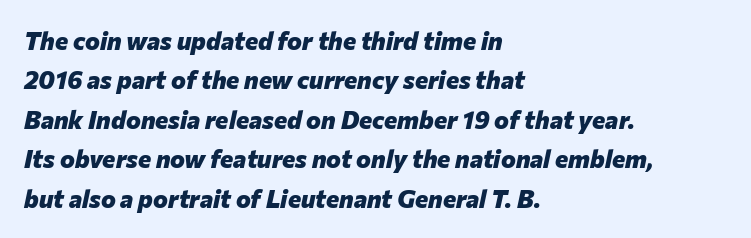
Q: Is the text bold? A: Yes.
Q: Is the text italic (slanted)? A: Yes, it leans right by about 12 degrees.
Q: Is the text underlined? A: No.
Q: How is the paragraph aligned? A: Left-aligned.
Q: Is the spacing between letters normal or unusually wide? A: Normal.
Q: Is the spacing between lines tight, normal or loose? A: Normal.
